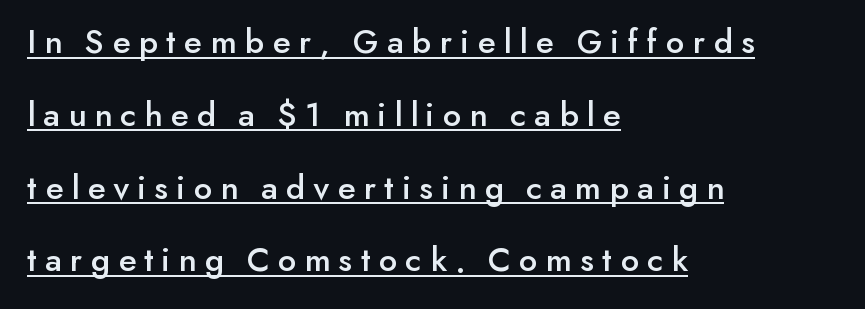
Successive baselines arrive slowly, with a big drop between each. Horizontally, the lines are justified to the leading edge only. The lettering is marked with a stroke running underneath it. The lettering stays uniformly vertical, giving the passage a roman look. Spacing verdict: proportional, widths tailored to each character.
